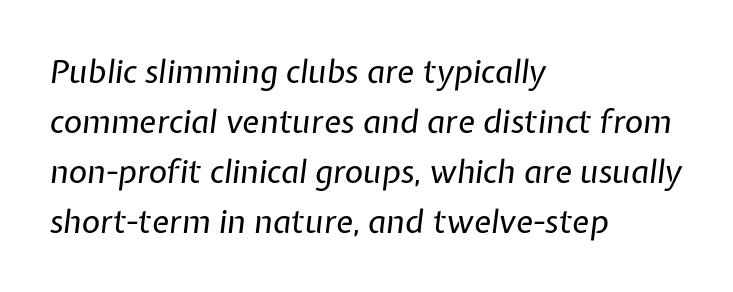
The lines sit at an ordinary, default distance from one another. Where is the straight margin? On the left. The zone under the glyphs is completely vacant. The gaps between neighbouring characters are ordinary and unremarkable. The font sits on the lighter half of the weight spectrum, regular included.
